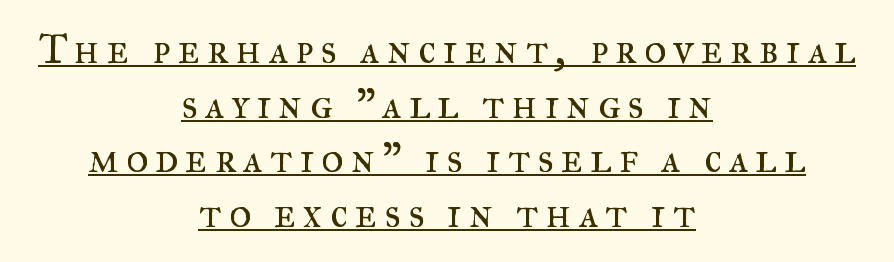
{"serif": "yes", "italic": "no", "bold": "no", "weight": "regular", "width": "normal", "stroke_contrast": "medium", "x_height": "small", "monospaced": "no", "underline": "yes", "align": "center", "line_spacing": "normal", "line_spacing_ratio": 1.3, "glyph_px": 42}
